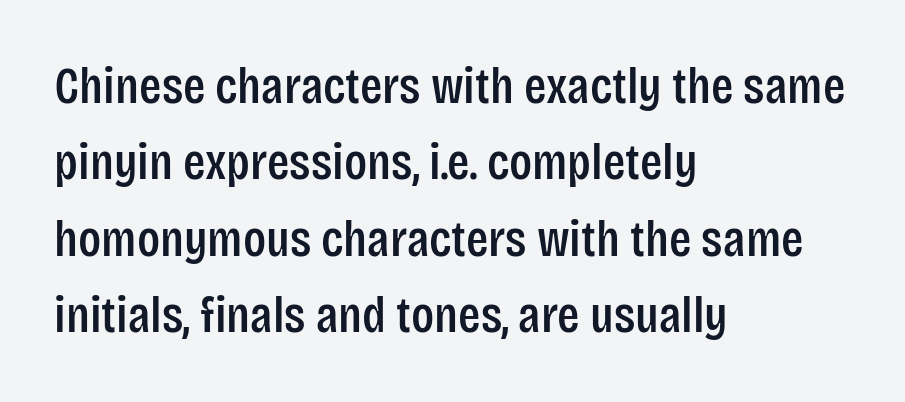
Regular leading. Compared with typical body copy, the letter spacing here is the same. The passage shown is typed in a proportional face where columns would drift. The letters stand upright; this is a roman face. Reading down the block, your eye returns to a fixed left position each line.
